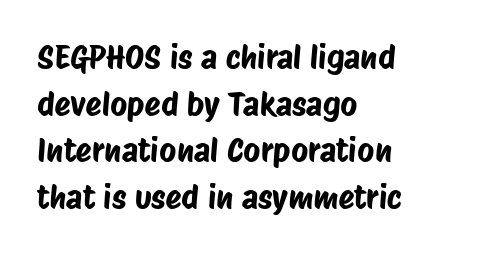
Unlike a traditional serif, this face leaves its strokes unadorned. Evenly set lines give the paragraph a standard silhouette. Left-aligned paragraph, ragged on the right. Bare-footed words on every line. Spacing verdict: proportional, widths tailored to each character.
